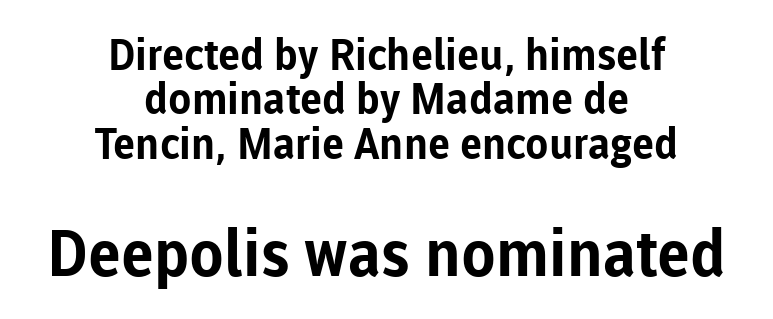
The image shows 64 px bold sans-serif type, upright; set centered, tight line spacing (1.03x), normal letter spacing, not underlined; the second (bottom) block is 1.49x larger; low stroke contrast and a medium x-height.
